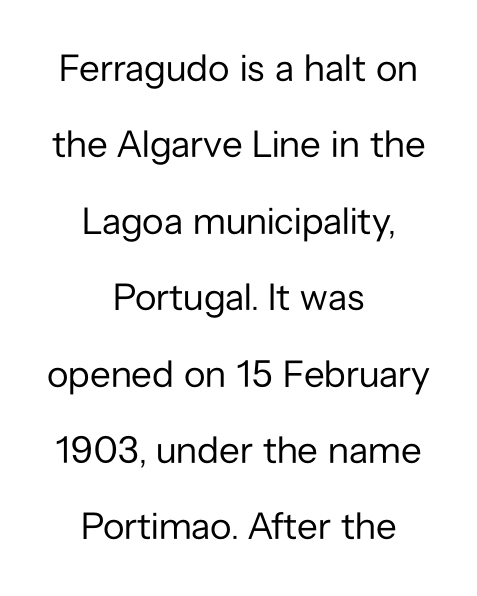
{"serif": "no", "italic": "no", "bold": "no", "weight": "regular", "width": "normal", "stroke_contrast": "low", "x_height": "medium", "monospaced": "no", "underline": "no", "align": "center", "line_spacing": "loose", "line_spacing_ratio": 2.01, "letter_spacing": "normal", "letter_spacing_em": 0.0, "glyph_px": 38}
